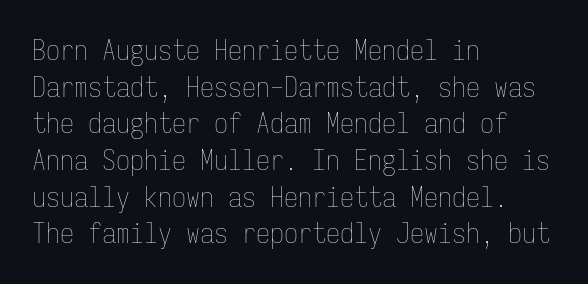
{"italic": "no", "bold": "no", "weight": "thin", "width": "condensed", "stroke_contrast": "low", "x_height": "medium", "monospaced": "yes", "underline": "no", "align": "left", "line_spacing": "normal", "line_spacing_ratio": 1.31, "letter_spacing": "normal", "letter_spacing_em": 0.0, "glyph_px": 28}
